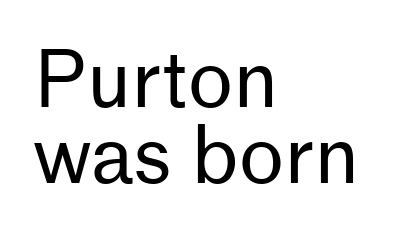
Does the leading feel generous? Not at all — it's pinched. If you drew a ruler down the left edge, every line would touch it. How are the letters spaced? Ordinarily, with no added tracking. Character widths vary here, with narrow letters taking less room than wide ones. On a weight scale, this lands at 450 or below. The zone under the glyphs is completely vacant.
